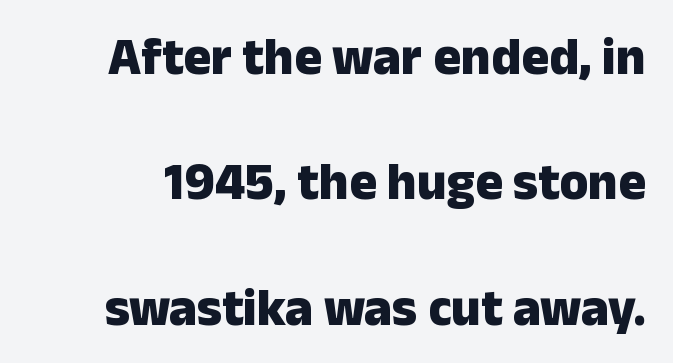
The image shows 52 px heavy sans-serif type, upright; set loose line spacing (2.41x), normal letter spacing, not underlined; low stroke contrast and a medium x-height.
